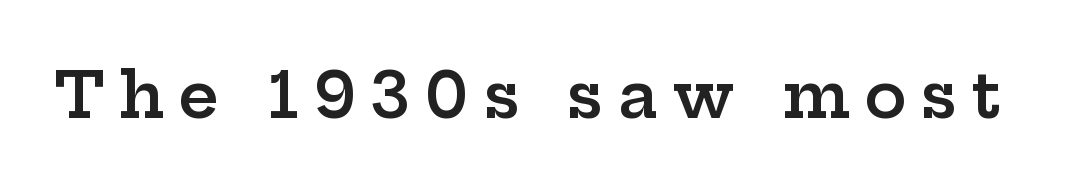
{"serif": "yes", "italic": "no", "bold": "semi", "weight": "semibold", "width": "wide", "stroke_contrast": "low", "x_height": "medium", "monospaced": "no", "underline": "no", "letter_spacing": "wide", "letter_spacing_em": 0.23, "glyph_px": 63}
